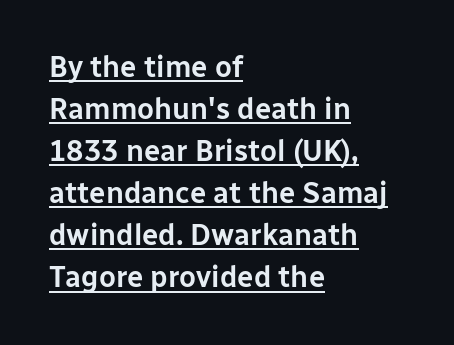
The image shows 29 px sans-serif type, upright; set left-aligned, normal line spacing (1.45x), normal letter spacing, underlined; low stroke contrast and a medium x-height.
